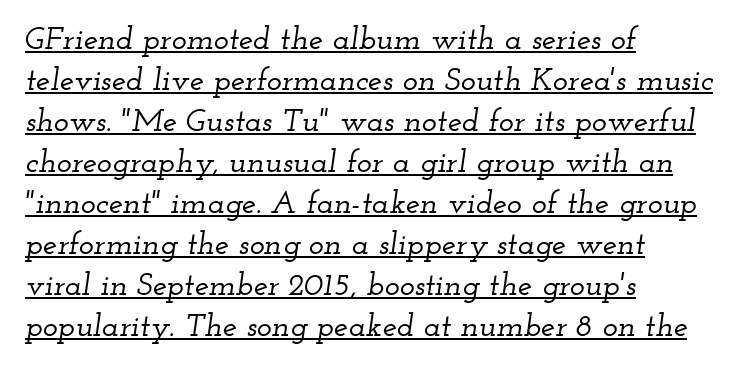
Typeset ragged right — the left edge is the straight one. These lines are rendered in a variable-pitch font. This block has exactly the height ordinary leading produces. The lettering tilts uniformly, giving the passage an italic look. What kind of face is this? One with serifs. What decoration does the sample have? An underline.
